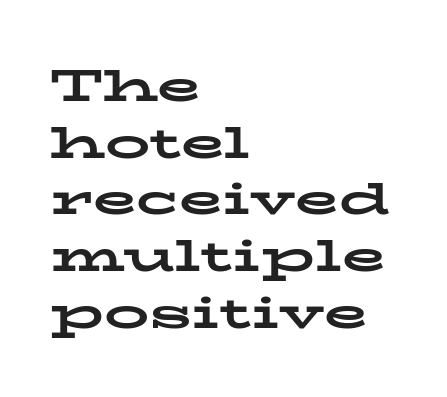
The image shows 45 px bold, wide serif type, upright; set left-aligned, normal line spacing (1.26x), normal letter spacing, not underlined; low stroke contrast and a medium x-height.
